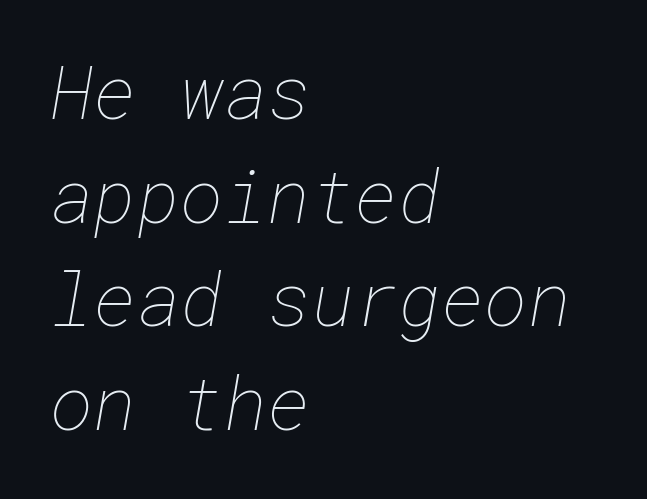
The image shows 74 px thin type; set left-aligned, normal line spacing (1.4x), normal letter spacing, not underlined; low stroke contrast and a medium x-height.
